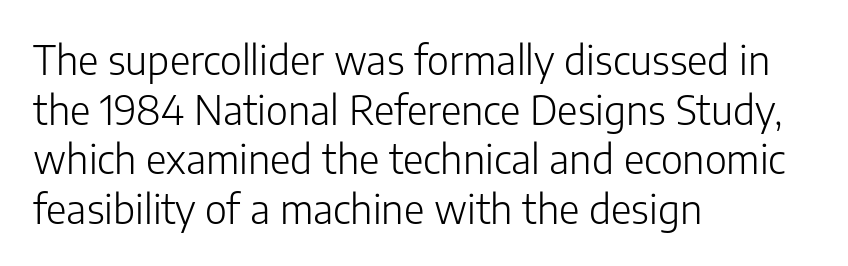
Heaviness? Minimal to ordinary, like unemphasized prose. Glyph-to-glyph distance matches everyday printed text. Quick note: underline off. Spacing verdict: proportional, widths tailored to each character. Each line starts at the same left margin while the right side varies. Check where the strokes stop: nothing finishes them off — pure sans.
